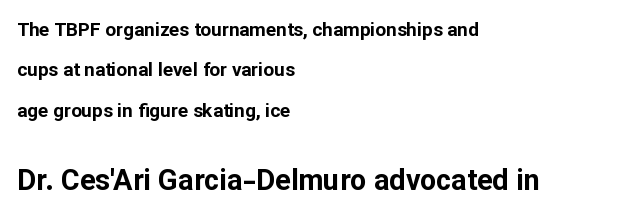
{"serif": "no", "italic": "no", "bold": "yes", "weight": "bold", "width": "normal", "stroke_contrast": "low", "x_height": "medium", "monospaced": "no", "underline": "no", "align": "left", "line_spacing": "loose", "line_spacing_ratio": 2.13, "letter_spacing": "normal", "letter_spacing_em": 0.0, "larger_block": "second", "size_ratio": 1.53, "glyph_px": 29}
